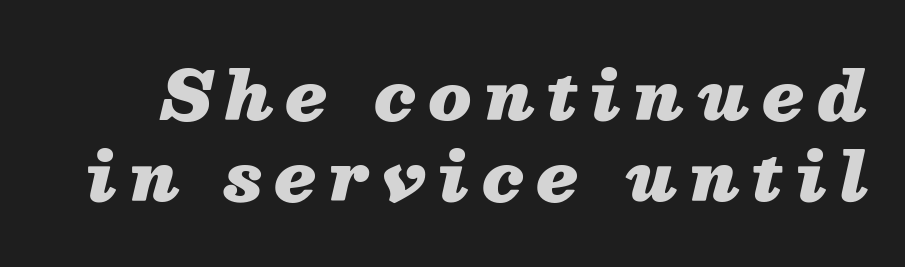
Thick stems and heavy bowls — unmistakably bold. Lines of text with bare space underneath. You could not count columns in this text — the font is proportionally spaced. Students, note that the glyphs here are deliberately spaced far apart. The lettering tilts uniformly, giving the passage an italic look.
